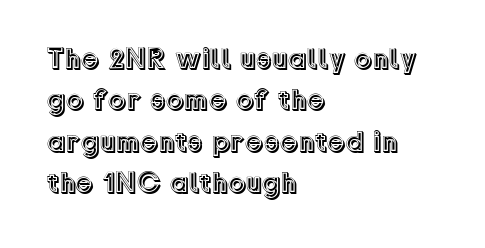
Type without underlining. Notice how descenders clear the ascenders below comfortably — that's standard leading. Glyph-to-glyph distance matches everyday printed text. Style check: upright. The passage shown is typed in a proportional face where columns would drift. One-word summary of the alignment: left.
